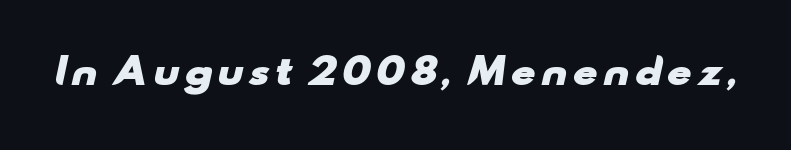
Font category for this specimen: sans-serif. Spacing verdict: proportional, widths tailored to each character. Honestly, there is no underline to notice here at all. Typographic density is high because the face is bold.
